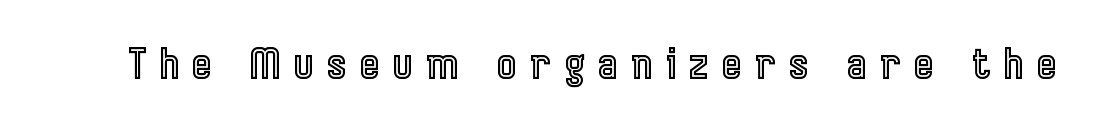
{"italic": "no", "width": "condensed", "x_height": "medium", "monospaced": "no", "underline": "no", "letter_spacing": "wide", "letter_spacing_em": 0.34, "glyph_px": 41}
